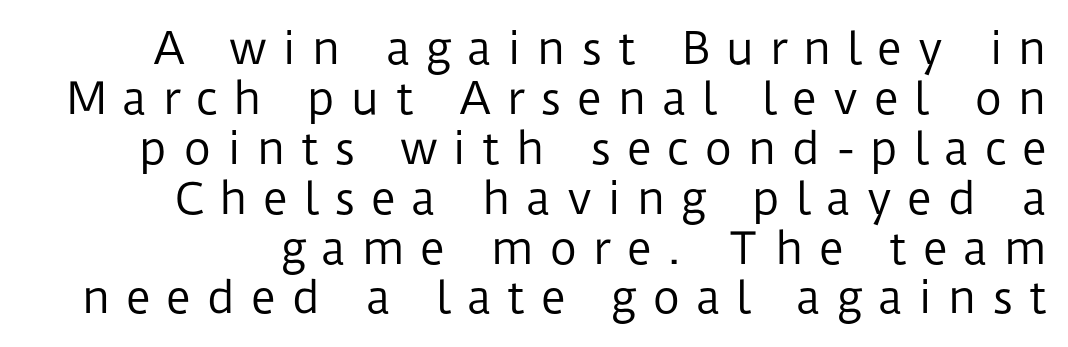
The image shows 43 px regular-weight sans-serif type, upright; set line spacing 1.16x, unusually wide letter spacing (+0.36 em), not underlined; low stroke contrast and a medium x-height.
